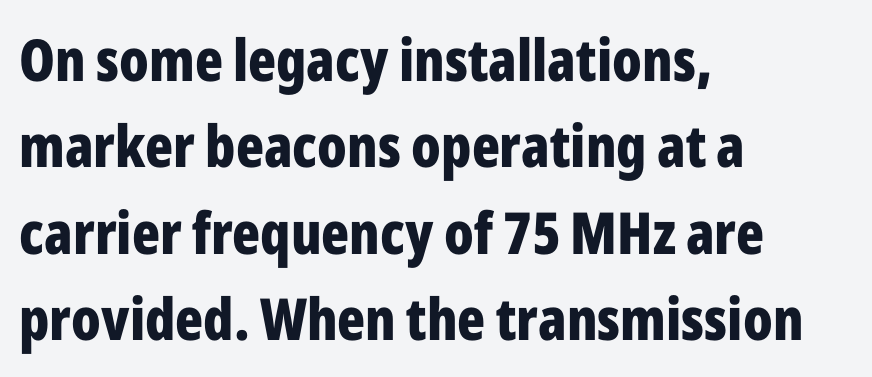
You can tell it's not italic because the verticals are truly vertical. The strokes are fattened all the way to bold. One glance says typical: line gaps are just what's usual. The setting favours the left margin, as ordinary paragraphs usually do. The rendering keeps characters at their native spacing.
